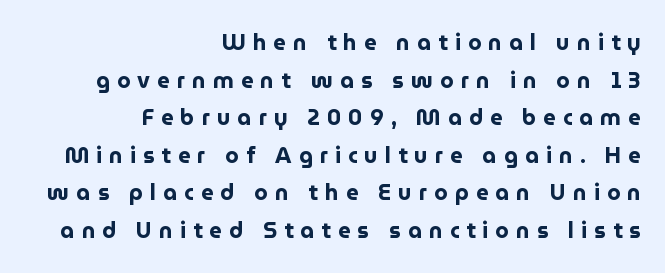
Q: Is the text bold? A: Yes.
Q: Is the text italic (slanted)? A: No, it is upright.
Q: Is the text underlined? A: No.
Q: How is the paragraph aligned? A: Right-aligned.
Q: Is the spacing between letters normal or unusually wide? A: Unusually wide.
